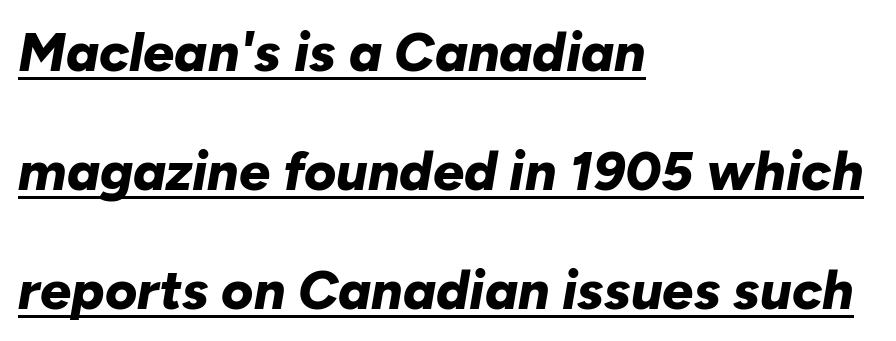
{"italic": "yes", "lean": "right", "slant_degrees": 10, "bold": "yes", "weight": "bold", "width": "normal", "stroke_contrast": "low", "x_height": "medium", "monospaced": "no", "underline": "yes", "align": "left", "line_spacing": "loose", "line_spacing_ratio": 2.16, "letter_spacing": "normal", "letter_spacing_em": 0.0, "glyph_px": 55}
